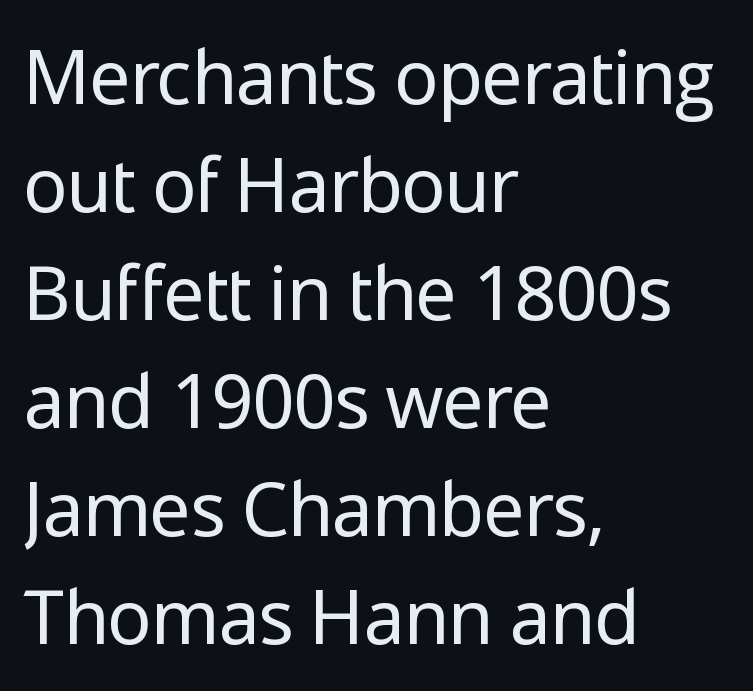
Q: Is the text bold? A: No.
Q: Is the text italic (slanted)? A: No, it is upright.
Q: Is the typeface a serif or a sans-serif typeface? A: Sans-serif.
Q: Is the text underlined? A: No.
Q: How is the paragraph aligned? A: Left-aligned.
Q: Is the spacing between letters normal or unusually wide? A: Normal.
Q: Is the spacing between lines tight, normal or loose? A: Normal.
Q: Width (condensed, normal, or wide)? A: Normal.
Q: Stroke contrast? A: Low.
Q: x-height? A: Medium.
Q: Monospaced? A: No.
